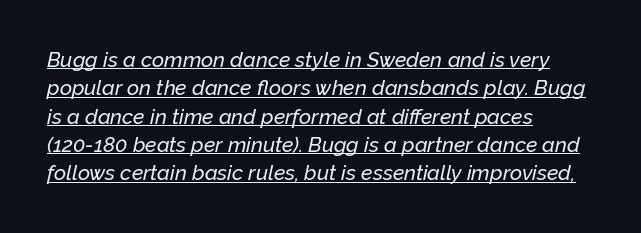
{"italic": "yes", "lean": "right", "slant_degrees": 12, "underline": "yes", "align": "left", "line_spacing": "normal", "line_spacing_ratio": 1.35, "letter_spacing": "normal", "letter_spacing_em": 0.0, "glyph_px": 21}
